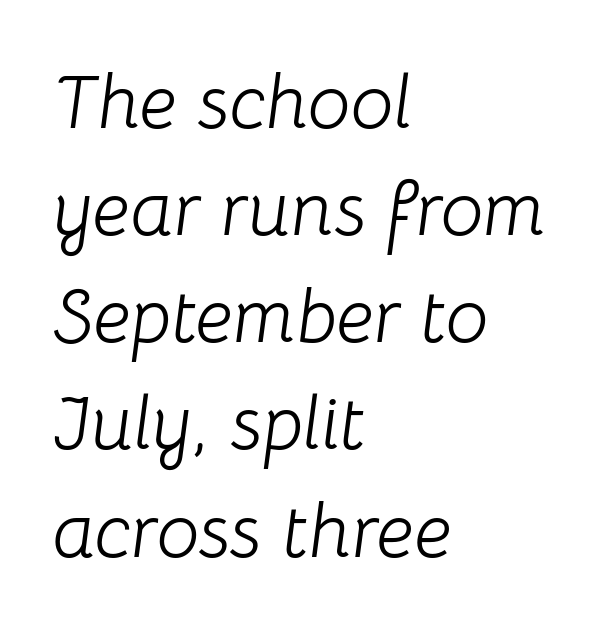
The image shows 76 px light type, italic (leaning right); set left-aligned, normal line spacing (1.41x), normal letter spacing, not underlined; low stroke contrast and a medium x-height.
